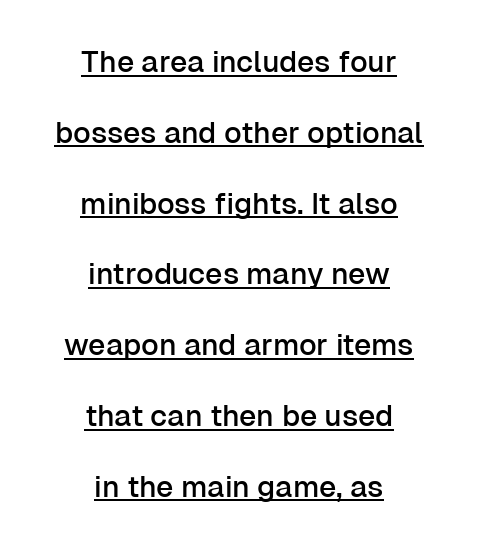
{"serif": "no", "italic": "no", "width": "normal", "stroke_contrast": "low", "x_height": "medium", "monospaced": "no", "underline": "yes", "align": "center", "line_spacing": "loose", "line_spacing_ratio": 2.36, "letter_spacing": "normal", "letter_spacing_em": 0.0, "glyph_px": 30}
